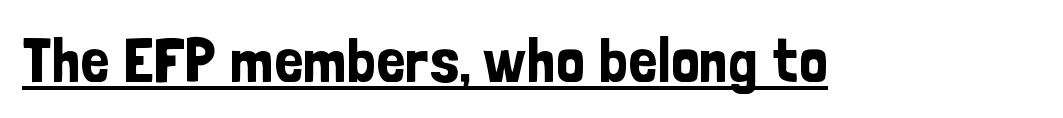
Q: Is the text italic (slanted)? A: No, it is upright.
Q: Is the typeface a serif or a sans-serif typeface? A: Sans-serif.
Q: Is the text underlined? A: Yes.
Q: Is the spacing between letters normal or unusually wide? A: Normal.
Q: Width (condensed, normal, or wide)? A: Condensed.
Q: Stroke contrast? A: Low.
Q: x-height? A: Medium.
Q: Monospaced? A: No.
